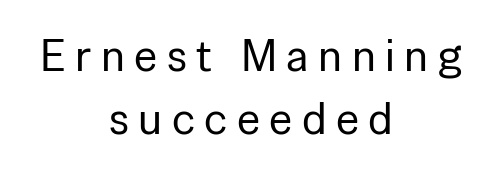
This sample uses a sans-serif face. No extra ink here — the face is not bold. The passage shown has open, widely tracked lettering throughout. Plain, unruled lines of type.
